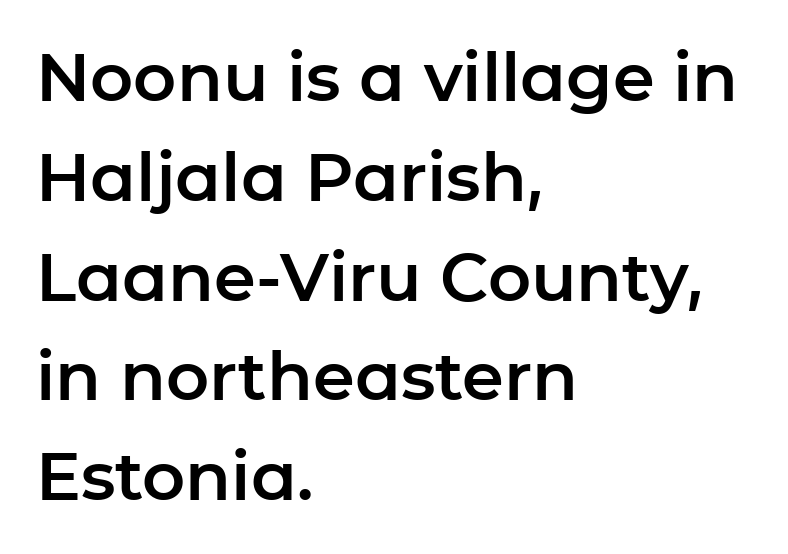
The image shows 67 px sans-serif type, upright; set left-aligned, normal line spacing (1.49x), normal letter spacing, not underlined; low stroke contrast and a medium x-height.
